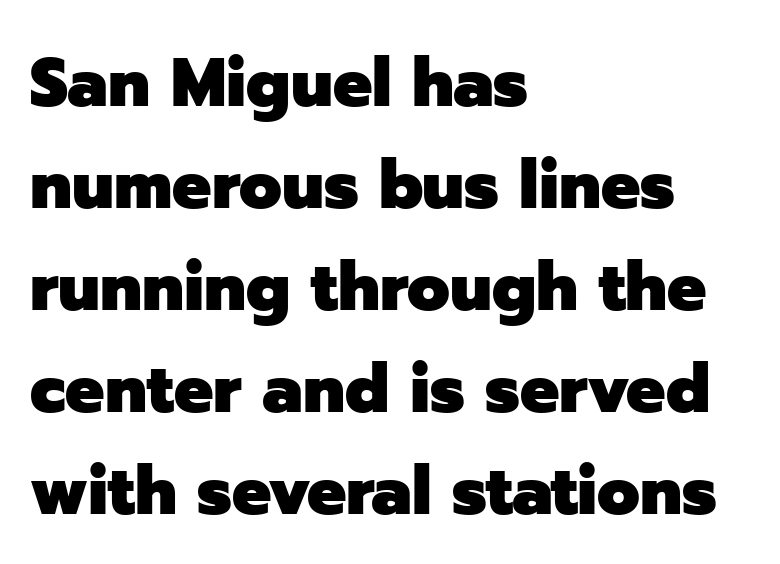
The image shows 69 px heavy sans-serif type, upright; set left-aligned, normal line spacing (1.48x), normal letter spacing, not underlined; low stroke contrast and a medium x-height.
